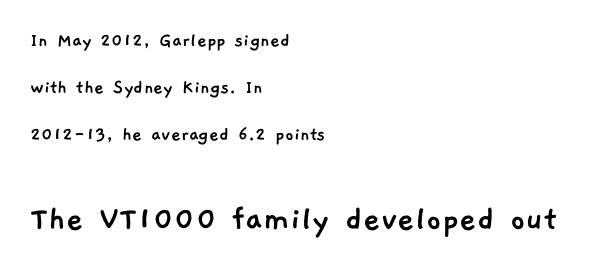
{"serif": "no", "width": "normal", "stroke_contrast": "low", "x_height": "medium", "monospaced": "no", "underline": "no", "align": "left", "line_spacing": "loose", "line_spacing_ratio": 2.23, "letter_spacing": "normal", "letter_spacing_em": 0.0, "larger_block": "second", "size_ratio": 1.76, "glyph_px": 37}
